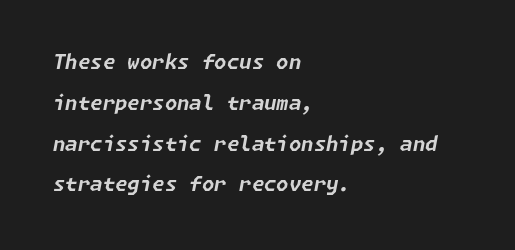
{"italic": "yes", "lean": "right", "slant_degrees": 11, "bold": "yes", "underline": "no", "align": "left", "line_spacing": "loose", "line_spacing_ratio": 2.04, "letter_spacing": "normal", "letter_spacing_em": 0.0, "glyph_px": 20}
